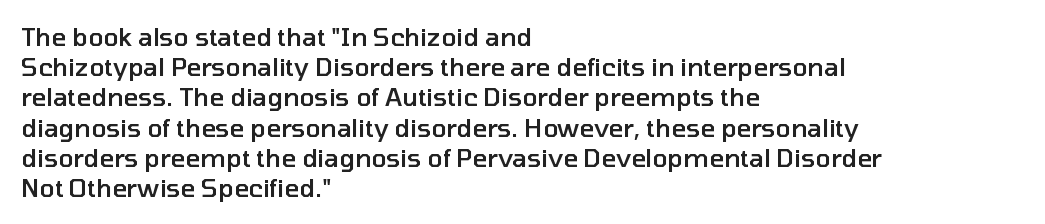
The image shows 25 px text type, upright; set left-aligned, line spacing 1.21x, normal letter spacing, not underlined.
